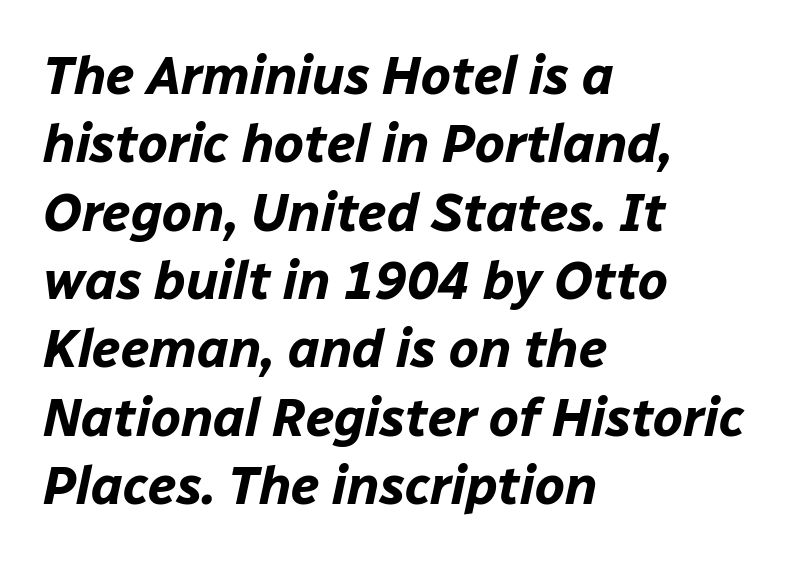
The image shows 53 px bold type, italic (leaning right); set left-aligned, normal line spacing (1.29x), normal letter spacing, not underlined; low stroke contrast and a medium x-height.
